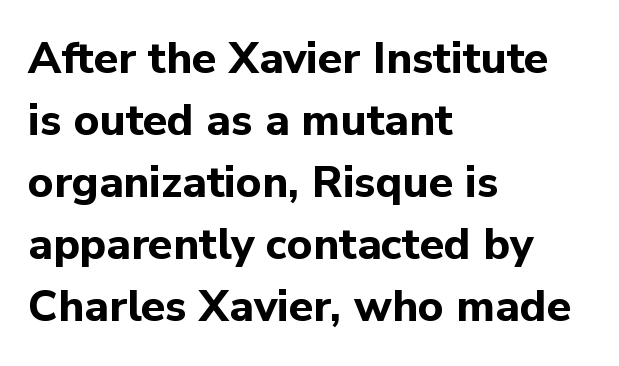
A full-strength bold gives these letters their thick strokes. The font's upright variant was chosen for this text. Type without underlining. Think of a printed novel: that variable character pitch is what you see here. The paragraph has a hard left edge and a soft right edge.
